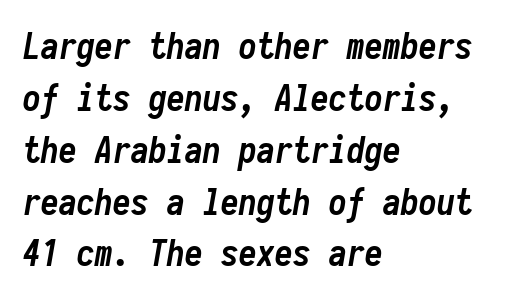
The image shows 36 px semibold, condensed type, italic (leaning right), monospaced; set left-aligned, normal line spacing (1.44x), normal letter spacing, not underlined; low stroke contrast and a medium x-height.
